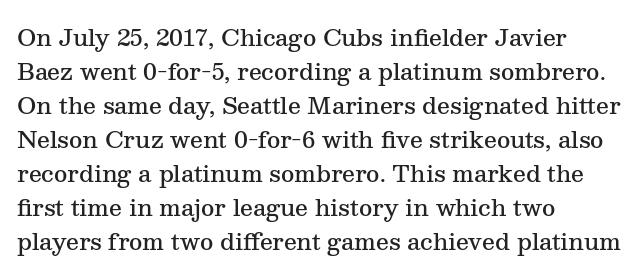
Q: Is the text bold? A: Semi-bold.
Q: Is the text italic (slanted)? A: No, it is upright.
Q: Is the text underlined? A: No.
Q: How is the paragraph aligned? A: Left-aligned.
Q: Is the spacing between letters normal or unusually wide? A: Normal.
Q: Is the spacing between lines tight, normal or loose? A: Normal.
